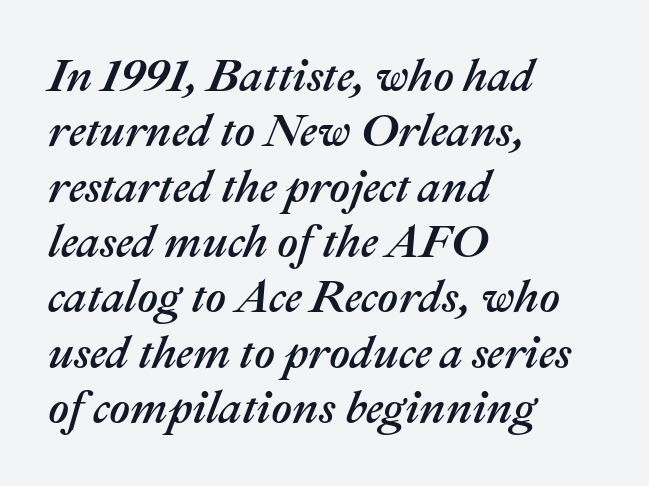
{"italic": "yes", "lean": "right", "slant_degrees": 22, "width": "normal", "stroke_contrast": "medium", "x_height": "medium", "monospaced": "no", "underline": "no", "align": "left", "line_spacing_ratio": 1.23, "letter_spacing": "normal", "letter_spacing_em": 0.0, "glyph_px": 45}
